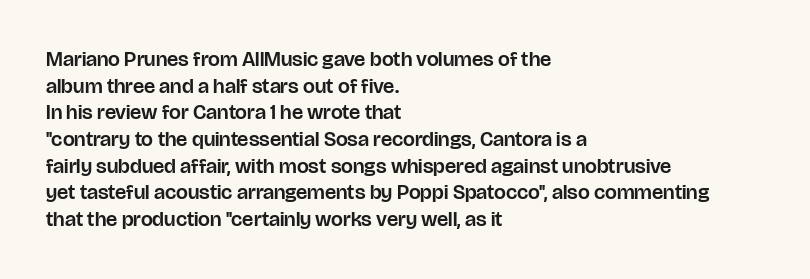
Q: Is the text italic (slanted)? A: No, it is upright.
Q: Is the text underlined? A: No.
Q: How is the paragraph aligned? A: Left-aligned.
Q: Is the spacing between letters normal or unusually wide? A: Normal.
Q: Is the spacing between lines tight, normal or loose? A: Normal.
